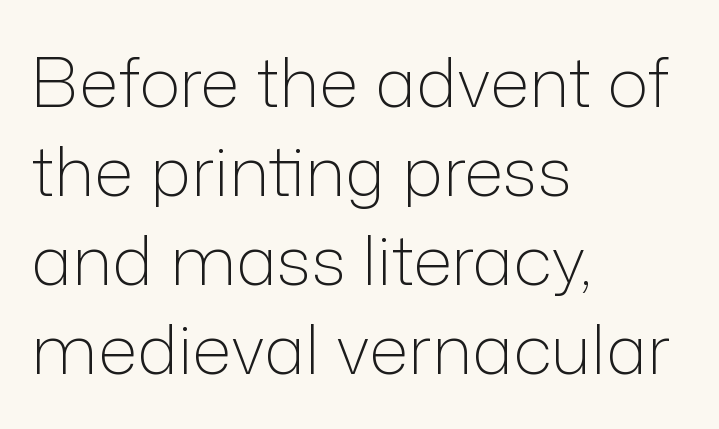
The image shows 69 px light sans-serif type, upright; set left-aligned, normal line spacing (1.29x), normal letter spacing, not underlined; low stroke contrast and a medium x-height.
